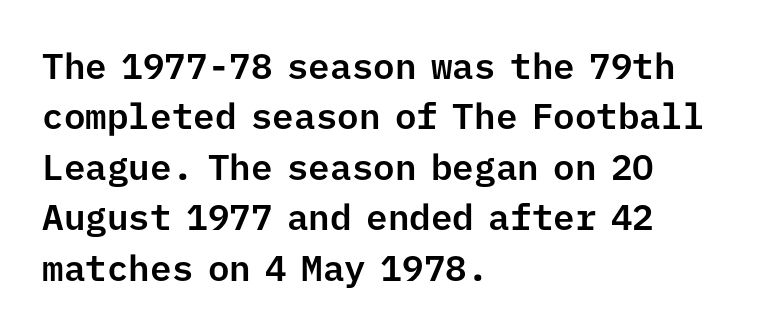
Q: Is the text italic (slanted)? A: No, it is upright.
Q: Is the typeface a serif or a sans-serif typeface? A: Sans-serif.
Q: Is the text underlined? A: No.
Q: How is the paragraph aligned? A: Left-aligned.
Q: Is the spacing between letters normal or unusually wide? A: Normal.
Q: Is the spacing between lines tight, normal or loose? A: Normal.
Q: Width (condensed, normal, or wide)? A: Normal.
Q: Stroke contrast? A: Low.
Q: x-height? A: Medium.
Q: Monospaced? A: Yes.
